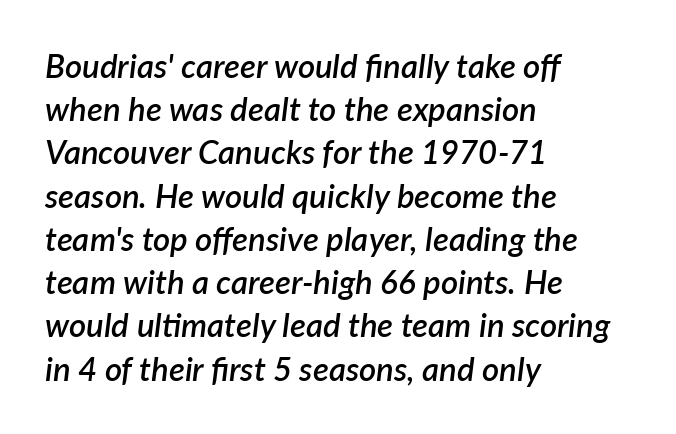
Q: Is the text bold? A: Semi-bold.
Q: Is the text italic (slanted)? A: Yes, it leans right by about 7 degrees.
Q: Is the text underlined? A: No.
Q: How is the paragraph aligned? A: Left-aligned.
Q: Is the spacing between letters normal or unusually wide? A: Normal.
Q: Is the spacing between lines tight, normal or loose? A: Normal.
Q: Width (condensed, normal, or wide)? A: Normal.
Q: Stroke contrast? A: Low.
Q: x-height? A: Medium.
Q: Monospaced? A: No.
